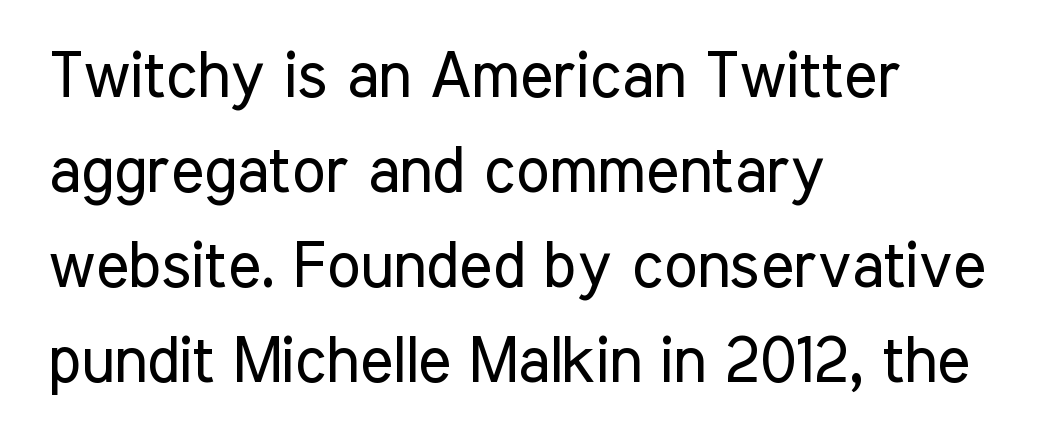
The image shows 63 px regular-weight, condensed sans-serif type, upright; set left-aligned, normal line spacing (1.51x), normal letter spacing, not underlined; low stroke contrast and a medium x-height.
